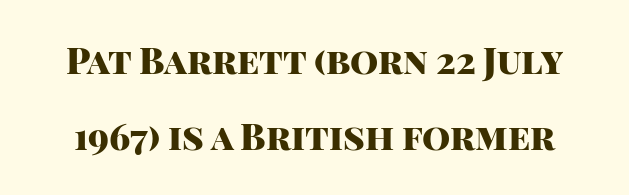
{"serif": "no", "italic": "no", "bold": "yes", "weight": "heavy", "width": "normal", "stroke_contrast": "high", "x_height": "large", "monospaced": "no", "underline": "no", "line_spacing": "loose", "line_spacing_ratio": 2.1, "letter_spacing": "normal", "letter_spacing_em": 0.0, "glyph_px": 36}
